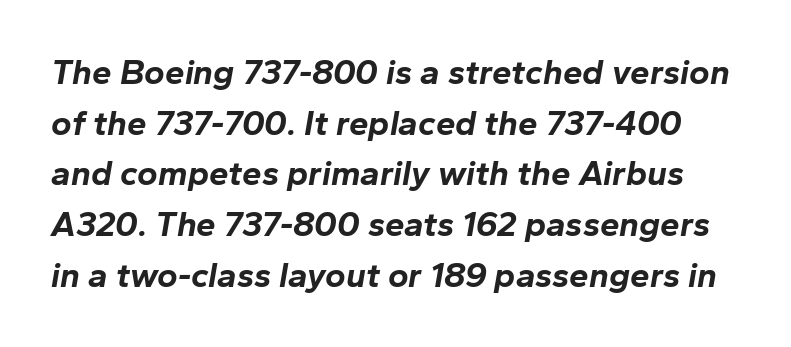
{"italic": "yes", "lean": "right", "slant_degrees": 10, "bold": "yes", "weight": "bold", "width": "normal", "stroke_contrast": "low", "x_height": "medium", "monospaced": "no", "underline": "no", "line_spacing": "normal", "line_spacing_ratio": 1.45, "letter_spacing": "normal", "letter_spacing_em": 0.0, "glyph_px": 35}
